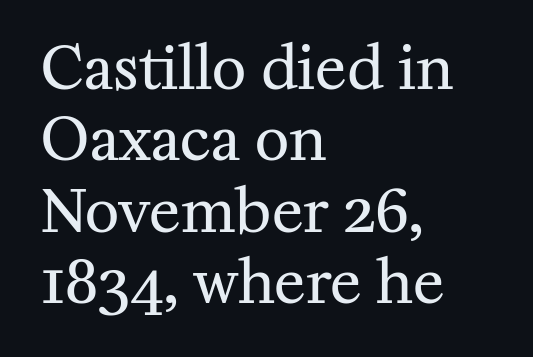
Q: Is the text bold? A: No.
Q: Is the text italic (slanted)? A: No, it is upright.
Q: Is the typeface a serif or a sans-serif typeface? A: Serif.
Q: Is the text underlined? A: No.
Q: How is the paragraph aligned? A: Left-aligned.
Q: Is the spacing between letters normal or unusually wide? A: Normal.
Q: Width (condensed, normal, or wide)? A: Normal.
Q: Stroke contrast? A: Medium.
Q: x-height? A: Medium.
Q: Monospaced? A: No.
